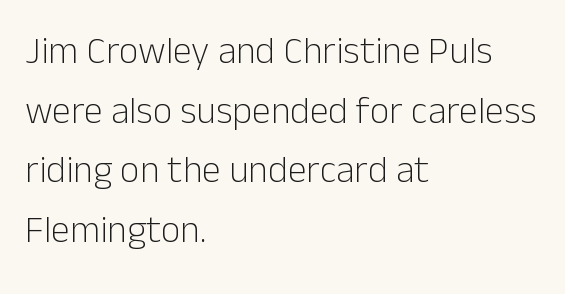
{"serif": "no", "italic": "no", "bold": "no", "weight": "light", "width": "normal", "stroke_contrast": "low", "x_height": "medium", "monospaced": "no", "underline": "no", "align": "left", "line_spacing": "normal", "line_spacing_ratio": 1.57, "letter_spacing": "normal", "letter_spacing_em": 0.0, "glyph_px": 38}
